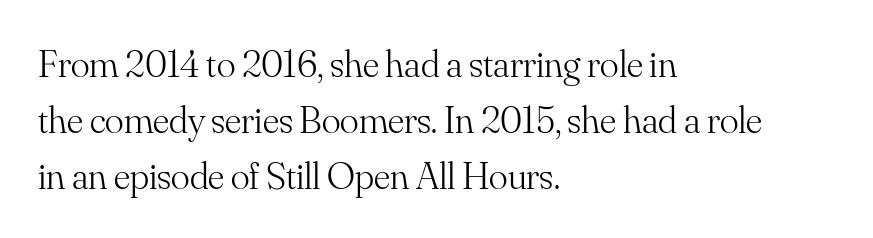
{"serif": "yes", "italic": "no", "bold": "no", "weight": "light", "width": "normal", "stroke_contrast": "medium", "x_height": "small", "monospaced": "no", "underline": "no", "align": "left", "line_spacing": "normal", "line_spacing_ratio": 1.44, "letter_spacing": "normal", "letter_spacing_em": 0.0, "glyph_px": 39}
